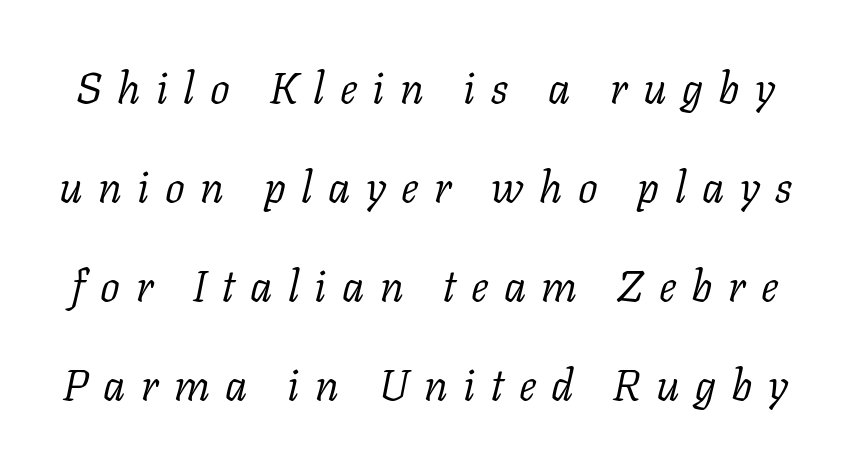
{"serif": "yes", "italic": "yes", "lean": "right", "slant_degrees": 11, "bold": "no", "weight": "light", "width": "normal", "stroke_contrast": "low", "x_height": "medium", "monospaced": "no", "underline": "no", "line_spacing": "loose", "line_spacing_ratio": 2.25, "letter_spacing": "wide", "letter_spacing_em": 0.35, "glyph_px": 44}
